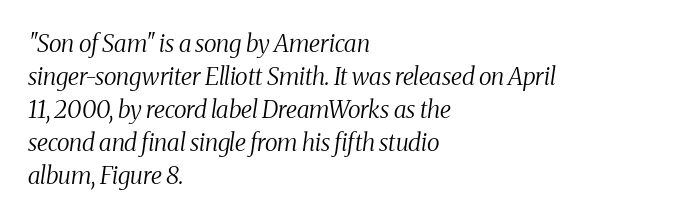
Q: Is the text bold? A: No.
Q: Is the text italic (slanted)? A: Yes, it leans right by about 8 degrees.
Q: Is the text underlined? A: No.
Q: How is the paragraph aligned? A: Left-aligned.
Q: Is the spacing between letters normal or unusually wide? A: Normal.
Q: Is the spacing between lines tight, normal or loose? A: Normal.
